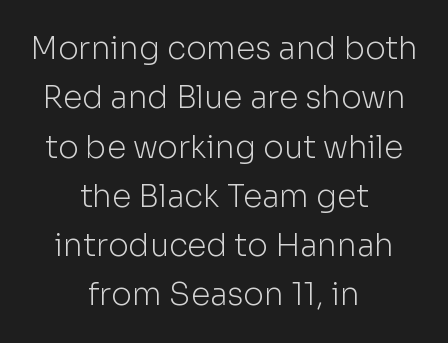
The image shows 31 px light sans-serif type, upright; set centered, normal line spacing (1.59x), normal letter spacing, not underlined; low stroke contrast and a medium x-height.
